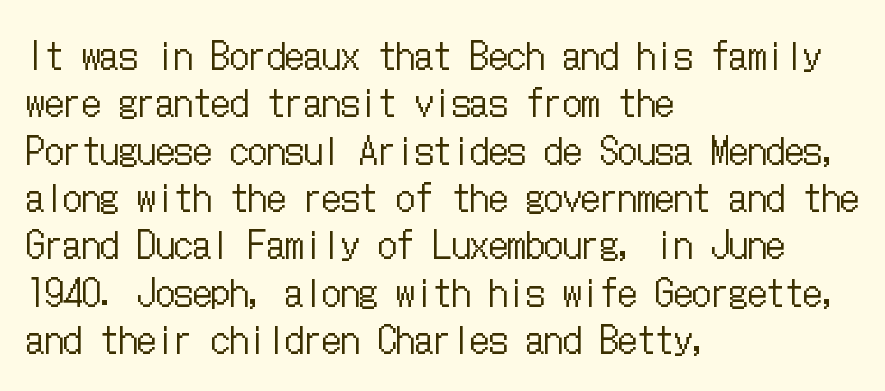
The image shows 37 px regular-weight, condensed type, upright; set left-aligned, normal line spacing (1.28x), normal letter spacing, not underlined; low stroke contrast and a medium x-height.
